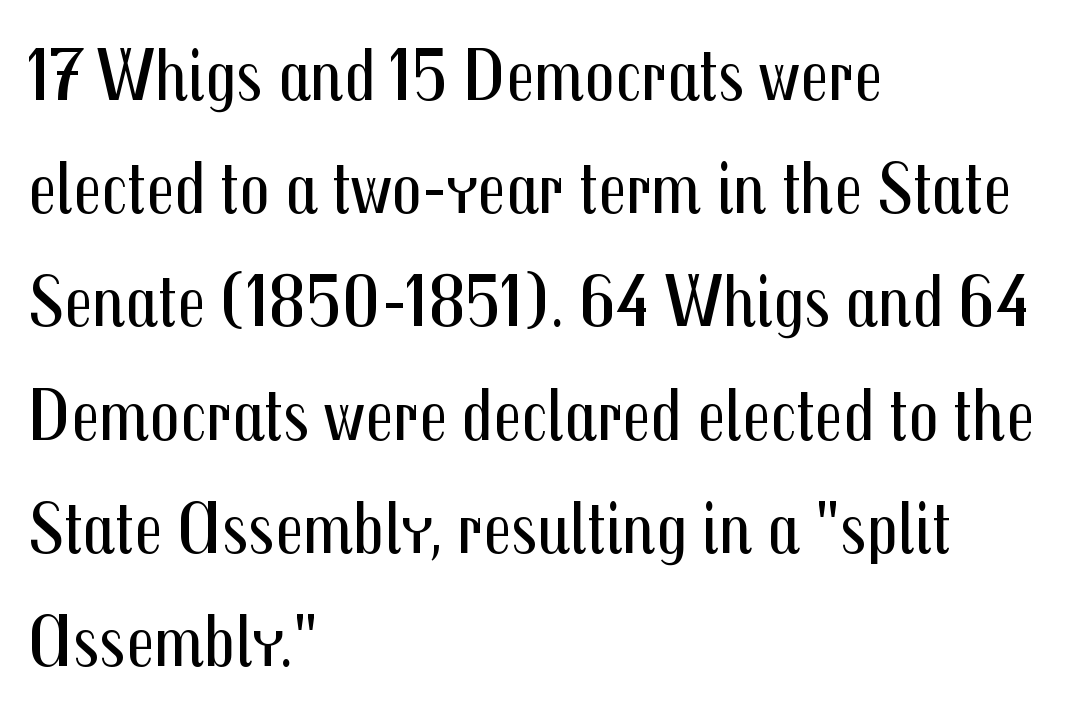
Q: Is the text bold? A: No.
Q: Is the text italic (slanted)? A: No, it is upright.
Q: Is the typeface a serif or a sans-serif typeface? A: Sans-serif.
Q: Is the text underlined? A: No.
Q: How is the paragraph aligned? A: Left-aligned.
Q: Is the spacing between letters normal or unusually wide? A: Normal.
Q: Is the spacing between lines tight, normal or loose? A: Normal.
Q: Width (condensed, normal, or wide)? A: Condensed.
Q: Stroke contrast? A: Medium.
Q: x-height? A: Medium.
Q: Monospaced? A: No.
